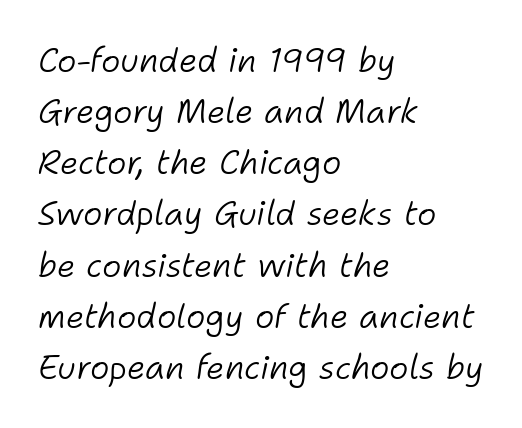
The image shows 33 px light type, italic (leaning right); set left-aligned, normal line spacing (1.55x), normal letter spacing, not underlined; low stroke contrast and a medium x-height.
